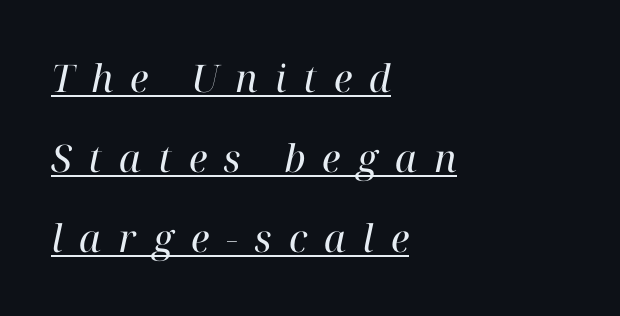
Q: Is the text bold? A: No.
Q: Is the text italic (slanted)? A: Yes, it leans right by about 12 degrees.
Q: Is the typeface a serif or a sans-serif typeface? A: Serif.
Q: Is the text underlined? A: Yes.
Q: How is the paragraph aligned? A: Left-aligned.
Q: Is the spacing between letters normal or unusually wide? A: Unusually wide.
Q: Is the spacing between lines tight, normal or loose? A: Loose.
Q: Width (condensed, normal, or wide)? A: Normal.
Q: Stroke contrast? A: High.
Q: x-height? A: Medium.
Q: Monospaced? A: No.
